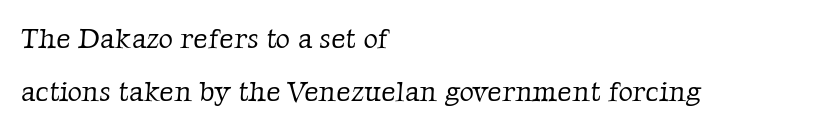
Q: Is the text bold? A: No.
Q: Is the typeface a serif or a sans-serif typeface? A: Serif.
Q: Is the text underlined? A: No.
Q: How is the paragraph aligned? A: Left-aligned.
Q: Is the spacing between letters normal or unusually wide? A: Normal.
Q: Width (condensed, normal, or wide)? A: Normal.
Q: Stroke contrast? A: Low.
Q: x-height? A: Medium.
Q: Monospaced? A: No.
